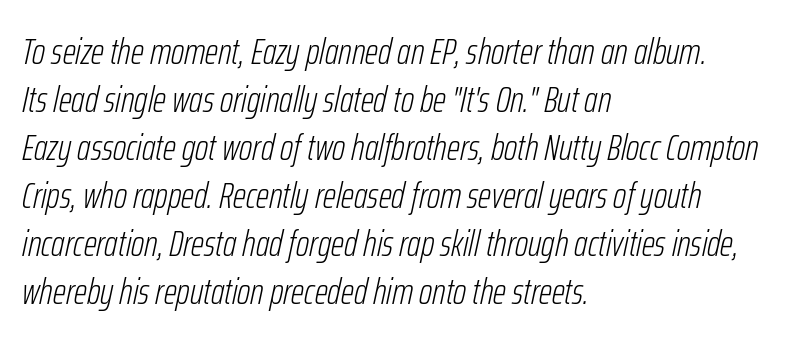
{"italic": "yes", "lean": "right", "slant_degrees": 12, "bold": "no", "weight": "light", "width": "condensed", "stroke_contrast": "low", "x_height": "medium", "monospaced": "no", "underline": "no", "align": "left", "line_spacing": "normal", "line_spacing_ratio": 1.3, "letter_spacing": "normal", "letter_spacing_em": 0.0, "glyph_px": 37}
